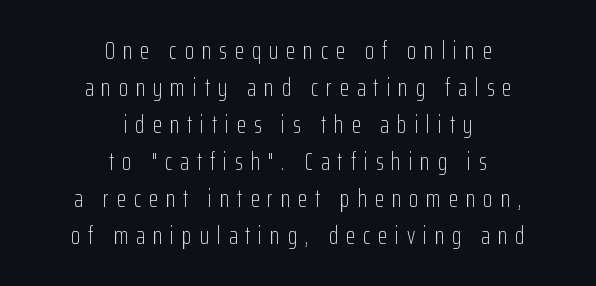
{"italic": "no", "bold": "no", "underline": "no", "align": "center", "line_spacing": "normal", "line_spacing_ratio": 1.54, "letter_spacing": "wide", "letter_spacing_em": 0.33, "glyph_px": 24}
